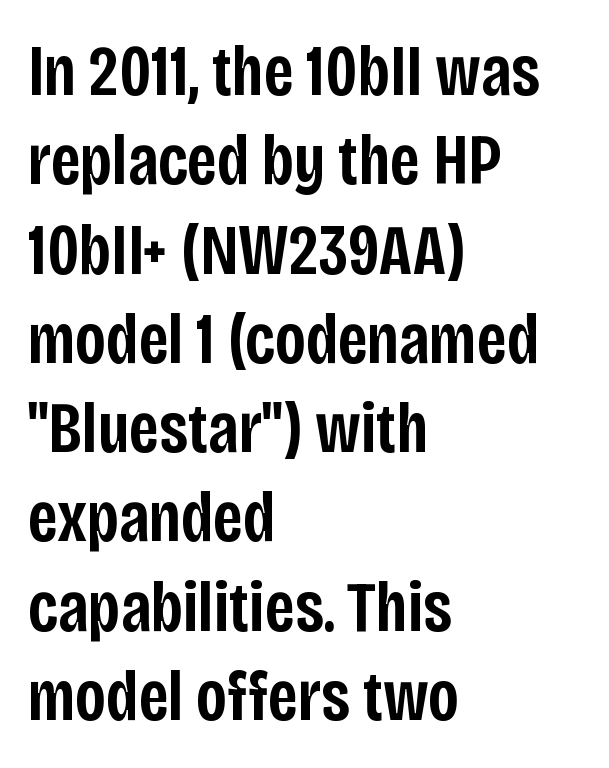
{"serif": "no", "italic": "no", "bold": "semi", "weight": "semibold", "width": "condensed", "stroke_contrast": "low", "x_height": "large", "monospaced": "no", "underline": "no", "align": "left", "line_spacing_ratio": 1.24, "letter_spacing": "normal", "letter_spacing_em": 0.0, "glyph_px": 72}
